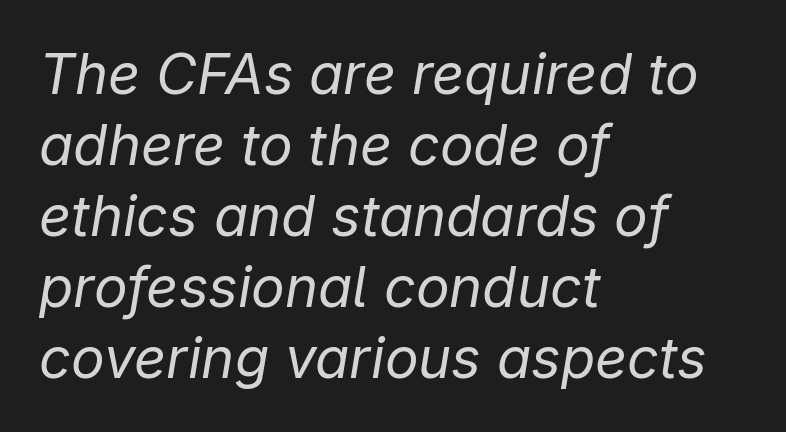
Q: Is the text bold? A: No.
Q: Is the text italic (slanted)? A: Yes, it leans right by about 9 degrees.
Q: Is the text underlined? A: No.
Q: How is the paragraph aligned? A: Left-aligned.
Q: Is the spacing between letters normal or unusually wide? A: Normal.
Q: Is the spacing between lines tight, normal or loose? A: Normal.
Q: Width (condensed, normal, or wide)? A: Normal.
Q: Stroke contrast? A: Low.
Q: x-height? A: Medium.
Q: Monospaced? A: No.
